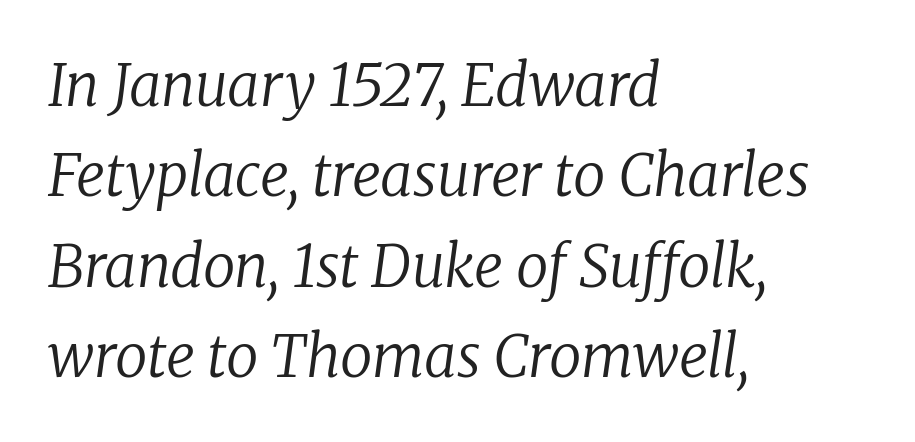
Q: Is the text bold? A: No.
Q: Is the text italic (slanted)? A: Yes, it leans right by about 8 degrees.
Q: Is the typeface a serif or a sans-serif typeface? A: Serif.
Q: Is the text underlined? A: No.
Q: How is the paragraph aligned? A: Left-aligned.
Q: Is the spacing between letters normal or unusually wide? A: Normal.
Q: Is the spacing between lines tight, normal or loose? A: Normal.
Q: Width (condensed, normal, or wide)? A: Normal.
Q: Stroke contrast? A: Low.
Q: x-height? A: Medium.
Q: Monospaced? A: No.
